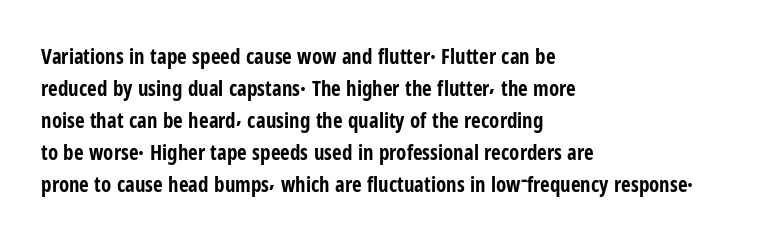
Q: Is the text bold? A: Yes.
Q: Is the text italic (slanted)? A: No, it is upright.
Q: Is the text underlined? A: No.
Q: How is the paragraph aligned? A: Left-aligned.
Q: Is the spacing between letters normal or unusually wide? A: Normal.
Q: Is the spacing between lines tight, normal or loose? A: Normal.
